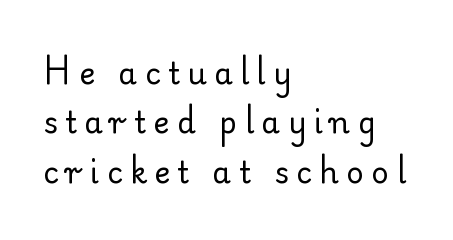
{"serif": "yes", "italic": "no", "bold": "no", "weight": "regular", "width": "normal", "stroke_contrast": "low", "x_height": "small", "monospaced": "no", "underline": "no", "align": "left", "line_spacing": "normal", "line_spacing_ratio": 1.65, "letter_spacing": "wide", "letter_spacing_em": 0.25, "glyph_px": 30}
